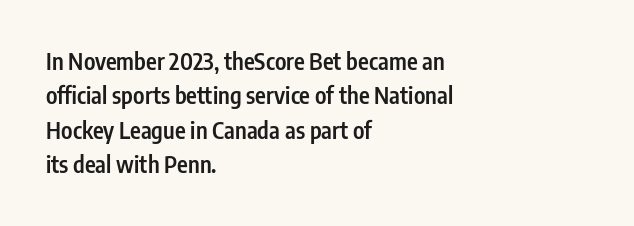
The sample has been set in demibold, a notch under bold. Students, observe: this is what conventionally led text looks like. All the whitespace from short lines collects on the right. Descenders are the only things crossing below the line.
